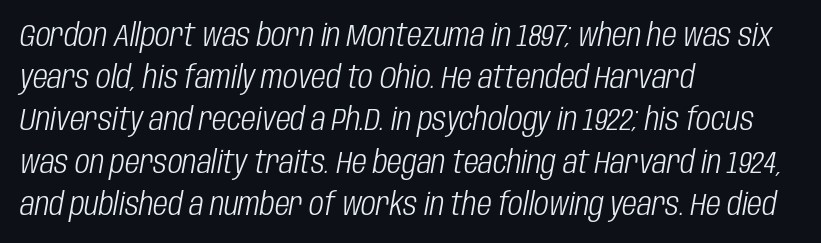
Spacing between characters is what you'd get straight out of the box. The rendering uses natural spacing where letterforms have individual widths. Heaviness? Minimal to ordinary, like unemphasized prose. Reading down the column, the eye jumps a familiar distance to each next line.
